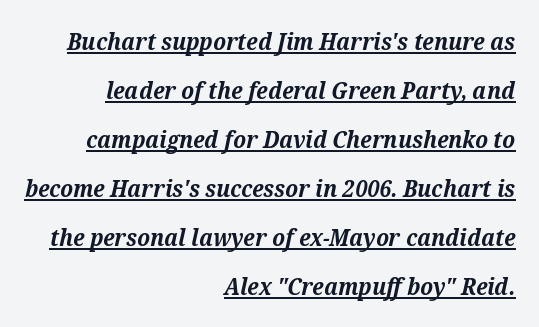
The block of text is sparse from top to bottom, with ample space between rows. Each line ends at the same right margin while the left side varies. The typesetter has applied underlining to the passage shown. The rendering applies a slant to the glyphs.
